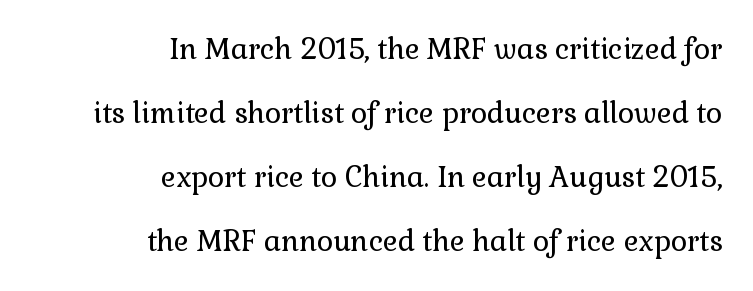
The image shows 28 px regular-weight serif type, upright; set right-aligned, loose line spacing (2.28x), normal letter spacing, not underlined; a medium x-height.
